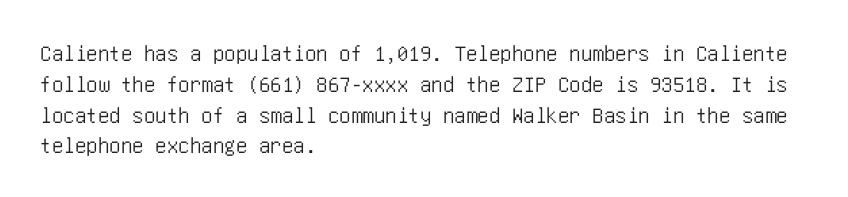
Q: Is the text italic (slanted)? A: No, it is upright.
Q: Is the text underlined? A: No.
Q: How is the paragraph aligned? A: Left-aligned.
Q: Is the spacing between letters normal or unusually wide? A: Normal.
Q: Is the spacing between lines tight, normal or loose? A: Normal.
